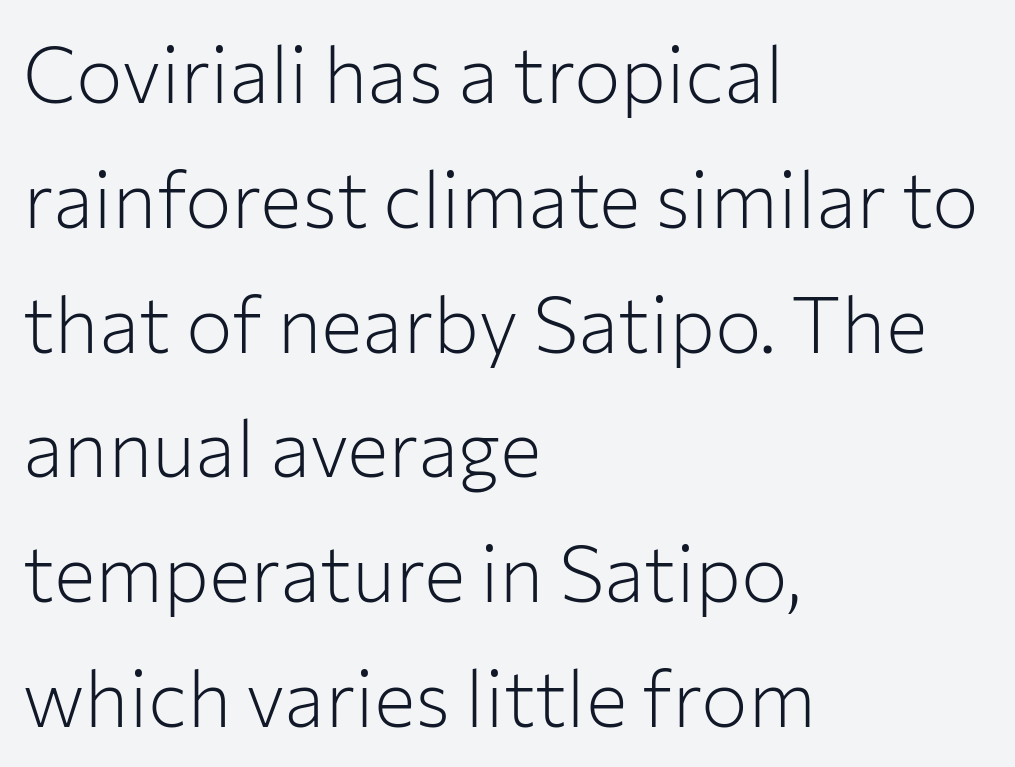
{"serif": "no", "italic": "no", "bold": "no", "weight": "light", "width": "normal", "stroke_contrast": "low", "x_height": "medium", "monospaced": "no", "underline": "no", "align": "left", "line_spacing": "normal", "line_spacing_ratio": 1.6, "letter_spacing": "normal", "letter_spacing_em": 0.0, "glyph_px": 78}
